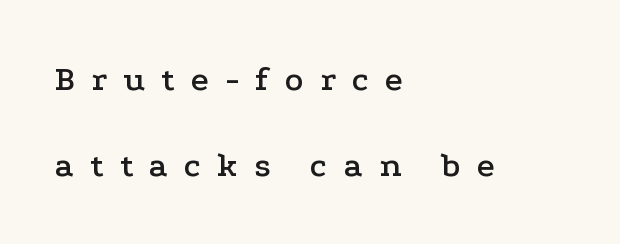
Q: Is the text italic (slanted)? A: No, it is upright.
Q: Is the typeface a serif or a sans-serif typeface? A: Serif.
Q: Is the text underlined? A: No.
Q: How is the paragraph aligned? A: Left-aligned.
Q: Is the spacing between letters normal or unusually wide? A: Unusually wide.
Q: Is the spacing between lines tight, normal or loose? A: Loose.
Q: Width (condensed, normal, or wide)? A: Wide.
Q: Stroke contrast? A: Low.
Q: x-height? A: Medium.
Q: Monospaced? A: No.
